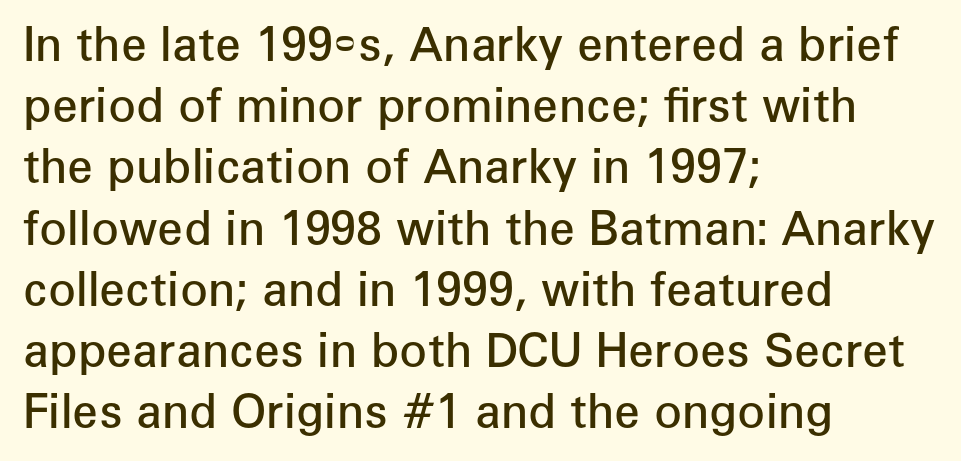
Q: Is the text bold? A: Semi-bold.
Q: Is the text italic (slanted)? A: No, it is upright.
Q: Is the typeface a serif or a sans-serif typeface? A: Sans-serif.
Q: Is the text underlined? A: No.
Q: How is the paragraph aligned? A: Left-aligned.
Q: Is the spacing between letters normal or unusually wide? A: Normal.
Q: Is the spacing between lines tight, normal or loose? A: Normal.
Q: Width (condensed, normal, or wide)? A: Normal.
Q: Stroke contrast? A: Low.
Q: x-height? A: Medium.
Q: Monospaced? A: No.
